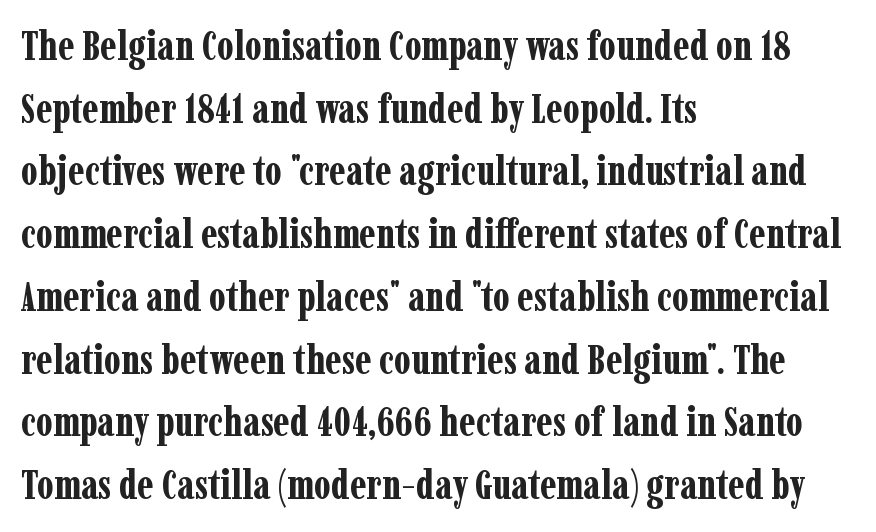
Q: Is the text bold? A: Yes.
Q: Is the text italic (slanted)? A: No, it is upright.
Q: Is the typeface a serif or a sans-serif typeface? A: Serif.
Q: Is the text underlined? A: No.
Q: How is the paragraph aligned? A: Left-aligned.
Q: Is the spacing between letters normal or unusually wide? A: Normal.
Q: Is the spacing between lines tight, normal or loose? A: Normal.
Q: Width (condensed, normal, or wide)? A: Condensed.
Q: Stroke contrast? A: Low.
Q: x-height? A: Medium.
Q: Monospaced? A: No.
